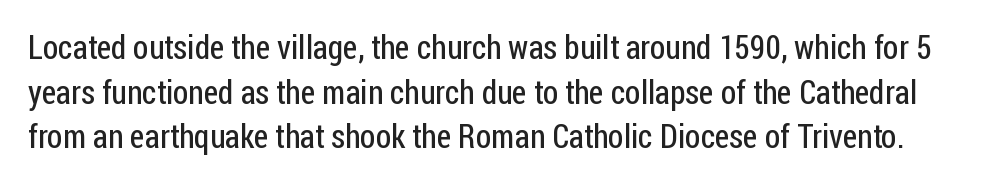
Q: Is the text bold? A: No.
Q: Is the text italic (slanted)? A: No, it is upright.
Q: Is the typeface a serif or a sans-serif typeface? A: Sans-serif.
Q: Is the text underlined? A: No.
Q: Is the spacing between letters normal or unusually wide? A: Normal.
Q: Is the spacing between lines tight, normal or loose? A: Normal.
Q: Width (condensed, normal, or wide)? A: Condensed.
Q: Stroke contrast? A: Low.
Q: x-height? A: Medium.
Q: Monospaced? A: No.
